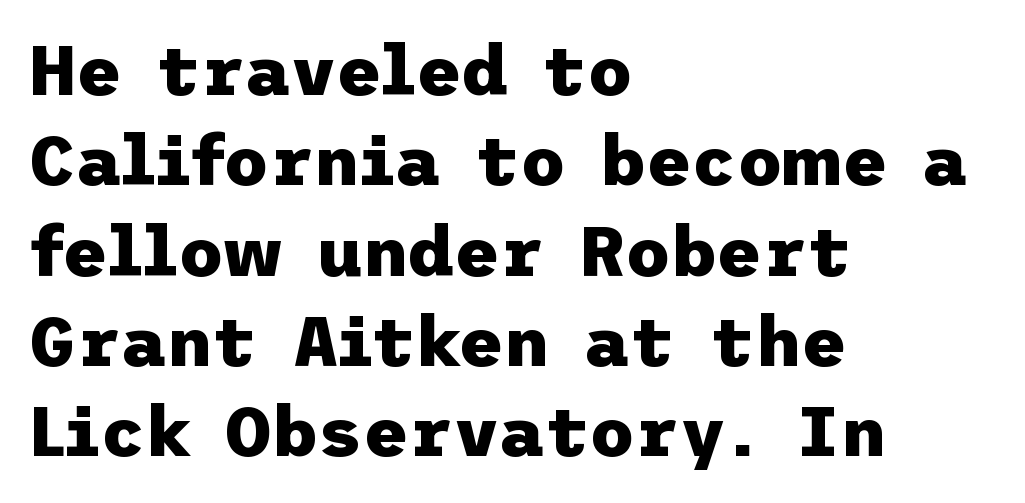
Teacher's note: observe the even left margin — that is flush-left alignment. Quick note: underline off. Do the letters lean? They stand straight. The font is running at its bold setting. You could call the tracking neutral — neither tight nor loose.
